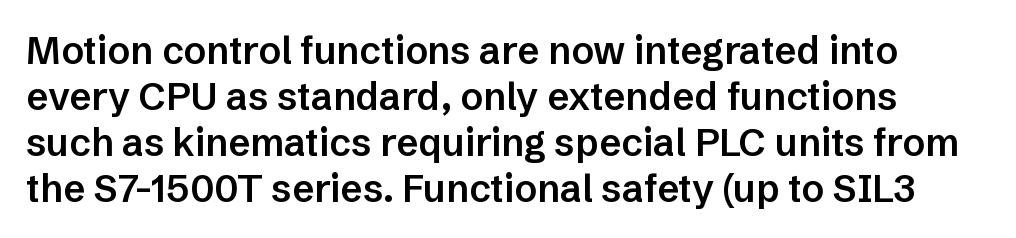
The image shows 38 px semibold sans-serif type, upright; set line spacing 1.21x, normal letter spacing, not underlined; low stroke contrast and a medium x-height.
